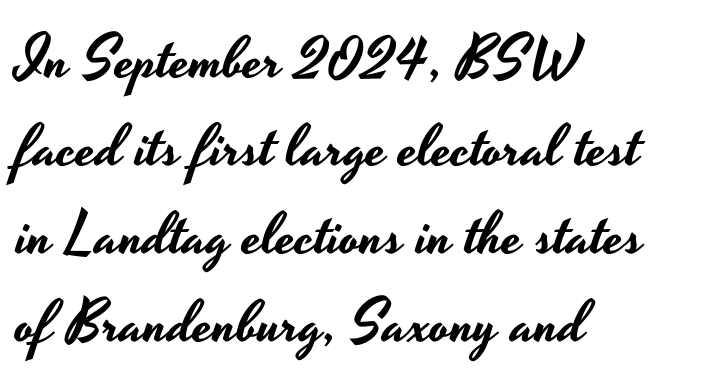
{"serif": "no", "width": "wide", "stroke_contrast": "low", "x_height": "small", "monospaced": "no", "underline": "no", "align": "left", "line_spacing": "normal", "line_spacing_ratio": 1.49, "letter_spacing": "normal", "letter_spacing_em": 0.0, "glyph_px": 59}
